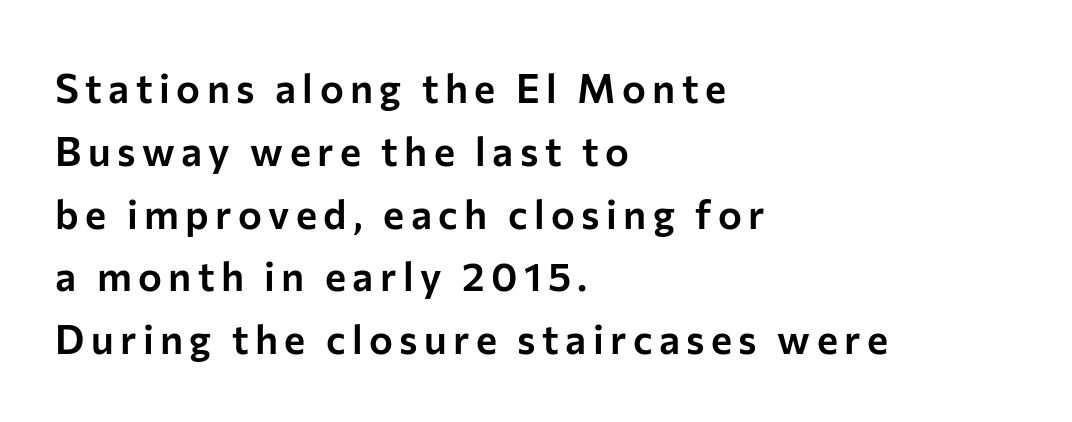
The image shows 40 px sans-serif type, upright; set left-aligned, normal line spacing (1.57x), not underlined; low stroke contrast and a medium x-height.
